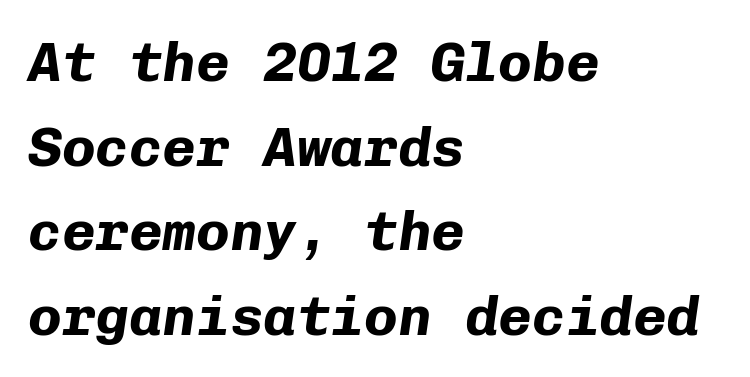
Q: Is the text bold? A: Yes.
Q: Is the text italic (slanted)? A: Yes, it leans right by about 8 degrees.
Q: Is the text underlined? A: No.
Q: How is the paragraph aligned? A: Left-aligned.
Q: Is the spacing between letters normal or unusually wide? A: Normal.
Q: Is the spacing between lines tight, normal or loose? A: Normal.
Q: Width (condensed, normal, or wide)? A: Normal.
Q: Stroke contrast? A: Low.
Q: x-height? A: Medium.
Q: Monospaced? A: Yes.
